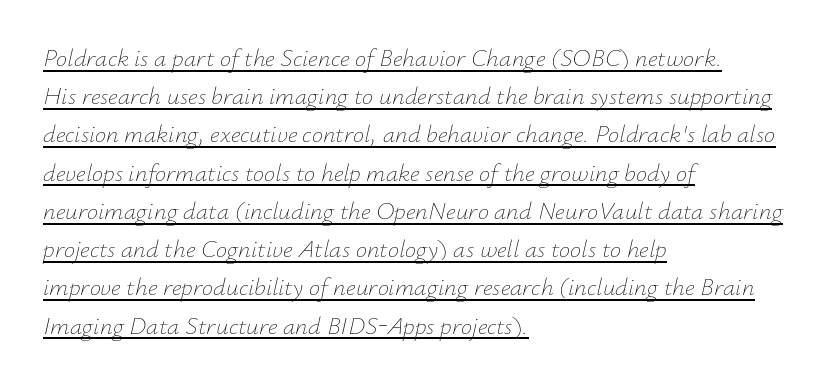
{"italic": "yes", "lean": "right", "slant_degrees": 12, "bold": "no", "underline": "yes", "align": "left", "line_spacing": "normal", "line_spacing_ratio": 1.53, "letter_spacing": "normal", "letter_spacing_em": 0.0, "glyph_px": 25}
